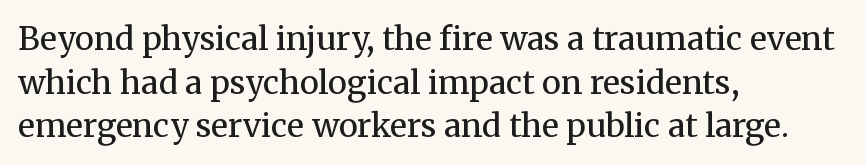
The image shows 32 px regular-weight serif type, upright; set left-aligned, normal line spacing (1.36x), normal letter spacing, not underlined; medium stroke contrast and a medium x-height.
